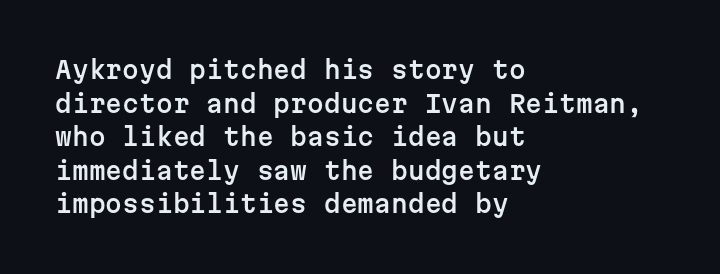
Leading matches the norm, producing a regular column. Every stem runs plumb, perpendicular to the baseline. Underline: absent. In CSS terms this would be text-align: left. Here the glyphs are tracked normally, forming tight word shapes.
